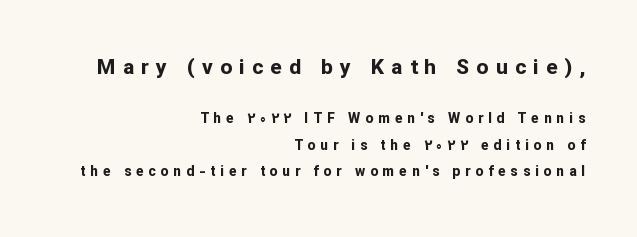
{"italic": "no", "bold": "yes", "underline": "no", "align": "right", "line_spacing_ratio": 1.89, "letter_spacing": "wide", "letter_spacing_em": 0.35, "larger_block": "first", "size_ratio": 1.5, "glyph_px": 21}
